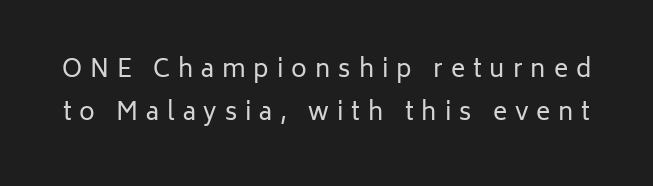
Weight: regular or lighter. Substantial extra tracking has been applied to these lines. The space beneath each line is pristine and unruled. Style check: upright.
